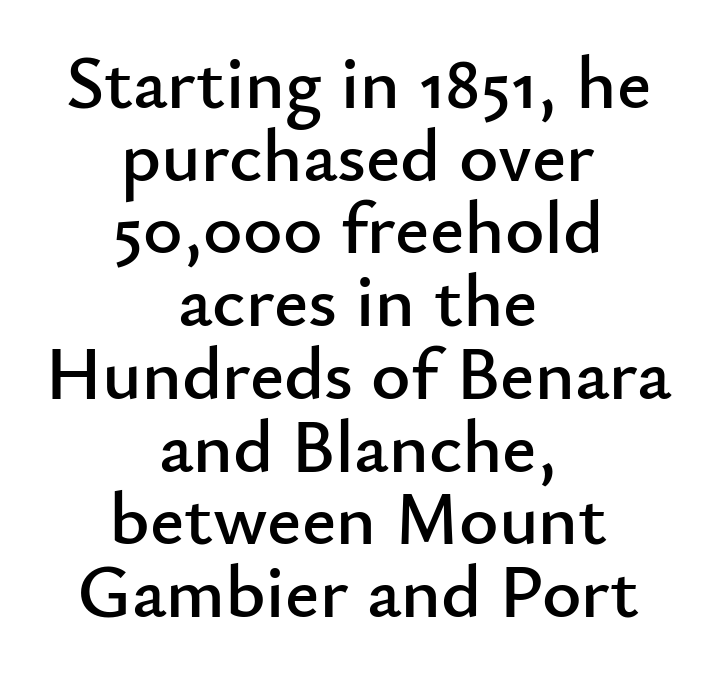
When letters stand straight like this, we call the style roman or upright. You can tell from the bare stems that sans-serif type was used. Plain, unruled lines of type. Rows of type sit shoulder to shoulder in the vertical direction.
